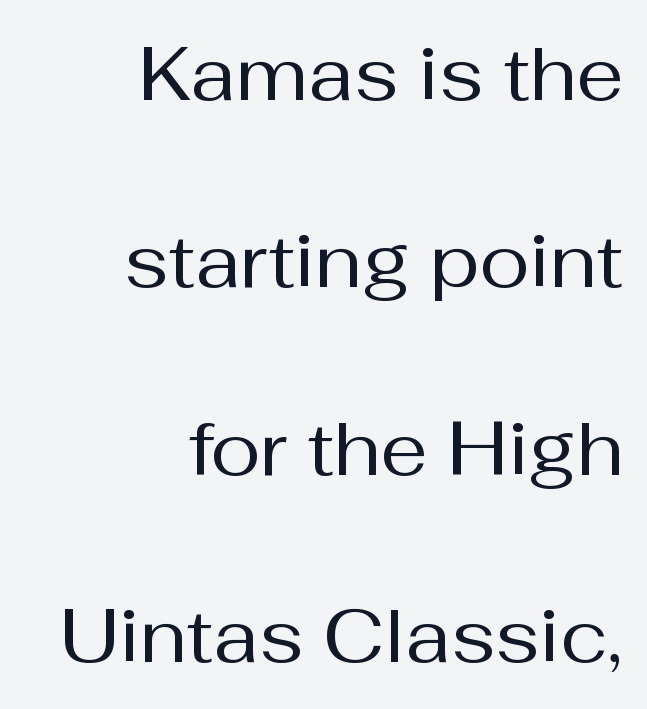
The image shows 75 px regular-weight sans-serif type, upright; set right-aligned, loose line spacing (2.5x), normal letter spacing, not underlined; medium stroke contrast and a medium x-height.
